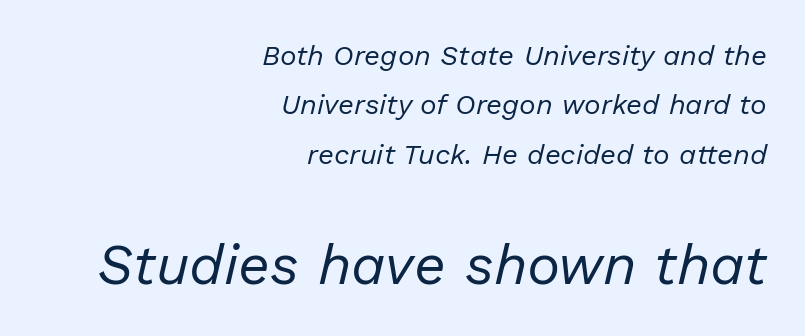
Reading top to bottom, the characters get bigger at the block break. The setting favours the right margin, as signatures and pull-quotes sometimes do. The space directly below the letters is spotless. On a weight scale, this lands at 450 or below.
